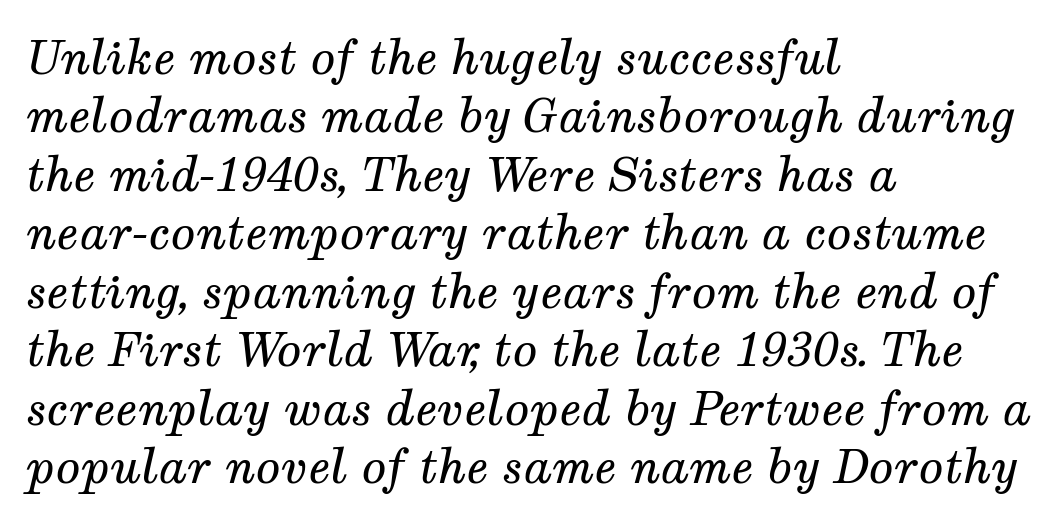
{"serif": "yes", "italic": "yes", "lean": "right", "slant_degrees": 12, "bold": "no", "weight": "regular", "width": "normal", "stroke_contrast": "medium", "x_height": "medium", "monospaced": "no", "underline": "no", "align": "left", "line_spacing": "normal", "line_spacing_ratio": 1.27, "letter_spacing": "normal", "letter_spacing_em": 0.0, "glyph_px": 46}
